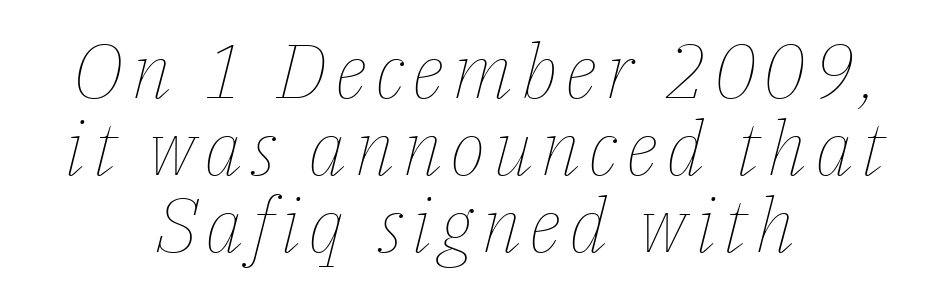
The image shows 76 px thin type, italic (leaning right); set centered, tight line spacing (1.01x), not underlined; low stroke contrast and a medium x-height.
